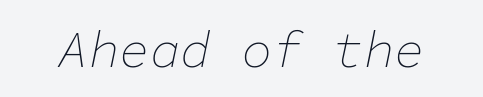
Q: Is the text bold? A: No.
Q: Is the text italic (slanted)? A: Yes, it leans right by about 11 degrees.
Q: Is the text underlined? A: No.
Q: Is the spacing between letters normal or unusually wide? A: Normal.
Q: Width (condensed, normal, or wide)? A: Normal.
Q: Stroke contrast? A: Low.
Q: x-height? A: Medium.
Q: Monospaced? A: Yes.
